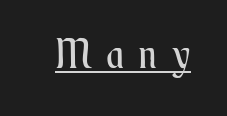
Q: Is the text bold? A: No.
Q: Is the text italic (slanted)? A: No, it is upright.
Q: Is the text underlined? A: Yes.
Q: Is the spacing between letters normal or unusually wide? A: Unusually wide.
Q: Width (condensed, normal, or wide)? A: Condensed.
Q: Stroke contrast? A: Medium.
Q: x-height? A: Small.
Q: Monospaced? A: No.
